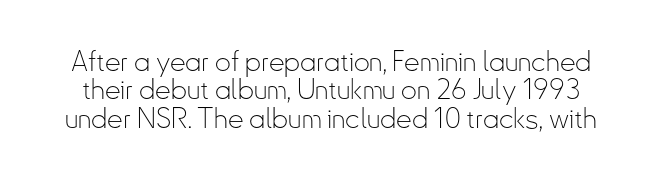
{"serif": "no", "italic": "no", "bold": "no", "weight": "thin", "width": "condensed", "stroke_contrast": "low", "x_height": "small", "monospaced": "no", "underline": "no", "line_spacing": "tight", "line_spacing_ratio": 1.01, "letter_spacing": "normal", "letter_spacing_em": 0.0, "glyph_px": 28}
